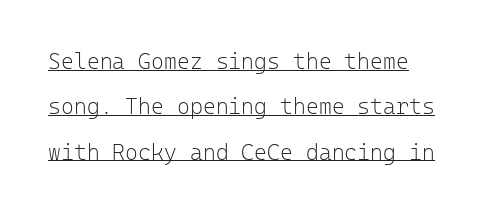
Stem width sits at or under what a default text font uses. These lines were composed using upright roman letters. Glance below the letters and you will spot a drawn line. Observe the ordinary spacing: letters are neighbours, not strangers. If you drew a ruler down the left edge, every line would touch it. Honestly, the rows look like they've been pulled way apart.
